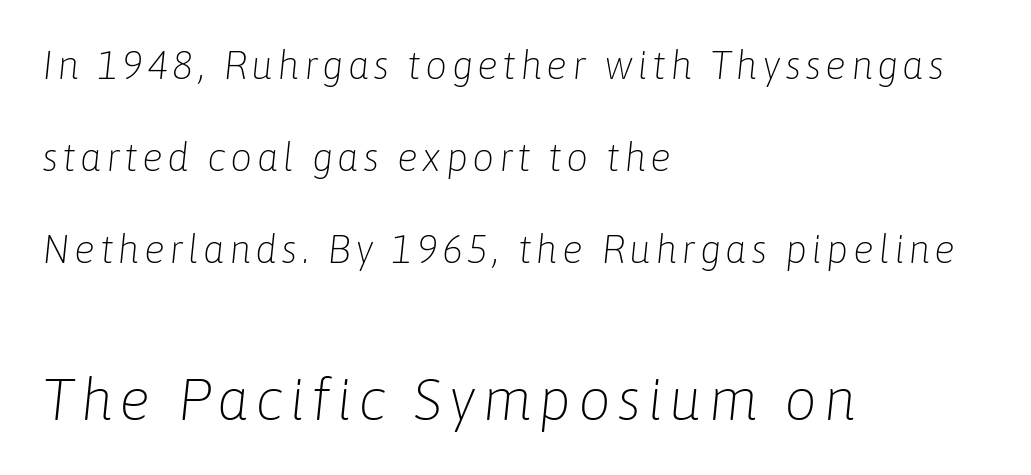
The image shows 58 px light type, italic (leaning right); set left-aligned, loose line spacing (2.36x), not underlined; the second (bottom) block is 1.49x larger; low stroke contrast and a medium x-height.
